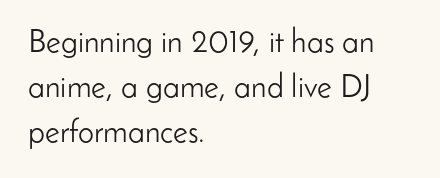
{"serif": "no", "italic": "no", "bold": "no", "weight": "light", "width": "normal", "stroke_contrast": "low", "x_height": "small", "monospaced": "no", "underline": "no", "align": "left", "line_spacing": "normal", "line_spacing_ratio": 1.4, "letter_spacing": "normal", "letter_spacing_em": 0.0, "glyph_px": 32}
